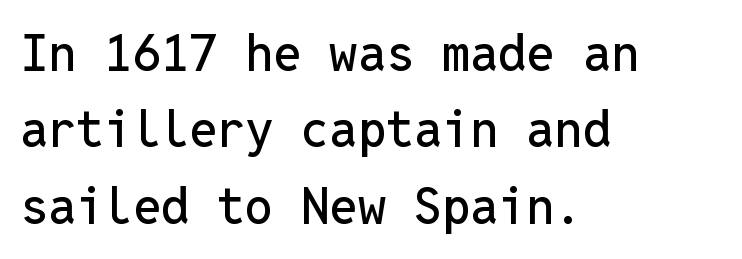
Q: Is the text italic (slanted)? A: No, it is upright.
Q: Is the typeface a serif or a sans-serif typeface? A: Sans-serif.
Q: Is the text underlined? A: No.
Q: How is the paragraph aligned? A: Left-aligned.
Q: Is the spacing between letters normal or unusually wide? A: Normal.
Q: Is the spacing between lines tight, normal or loose? A: Normal.
Q: Width (condensed, normal, or wide)? A: Normal.
Q: Stroke contrast? A: Low.
Q: x-height? A: Medium.
Q: Monospaced? A: Yes.
